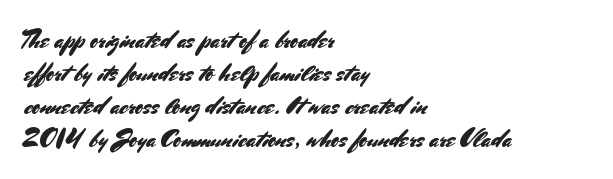
The image shows 24 px text type; set left-aligned, normal line spacing (1.37x), normal letter spacing, not underlined.
